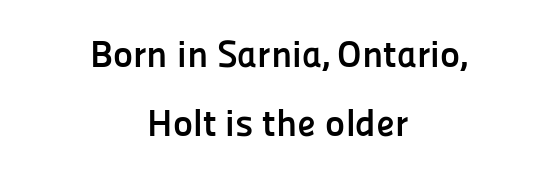
{"serif": "no", "italic": "no", "bold": "yes", "weight": "semibold", "width": "normal", "stroke_contrast": "low", "x_height": "medium", "monospaced": "no", "underline": "no", "align": "center", "line_spacing_ratio": 1.82, "letter_spacing": "normal", "letter_spacing_em": 0.0, "glyph_px": 38}
